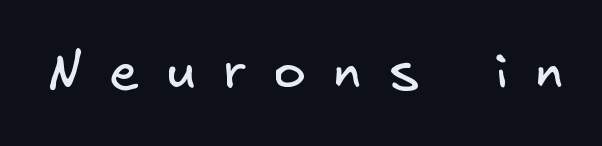
The space directly below the letters is spotless. Grotesque or geometric, the face here clearly has no serifs. Is this a heavy cut? Hardly; it is regular or lighter. Is the letter spacing exaggerated? Yes — the characters are pushed far apart.
